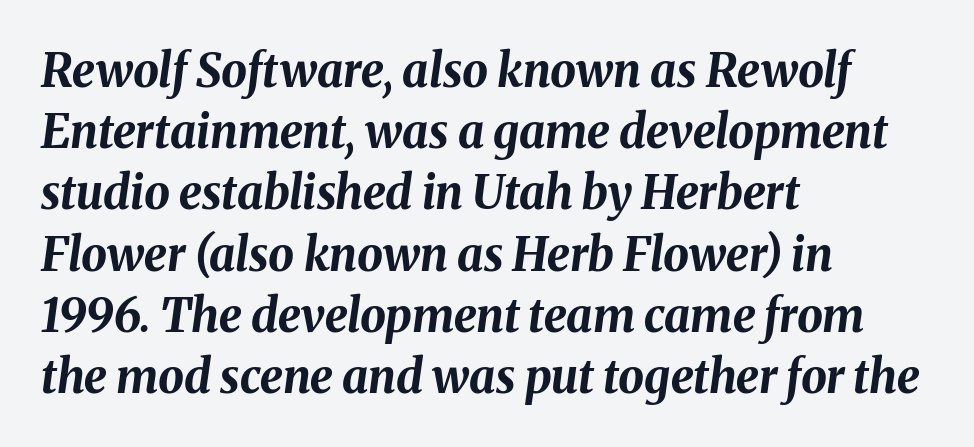
The image shows 46 px bold type, italic (leaning right); set left-aligned, normal line spacing (1.33x), normal letter spacing, not underlined; medium stroke contrast and a medium x-height.
